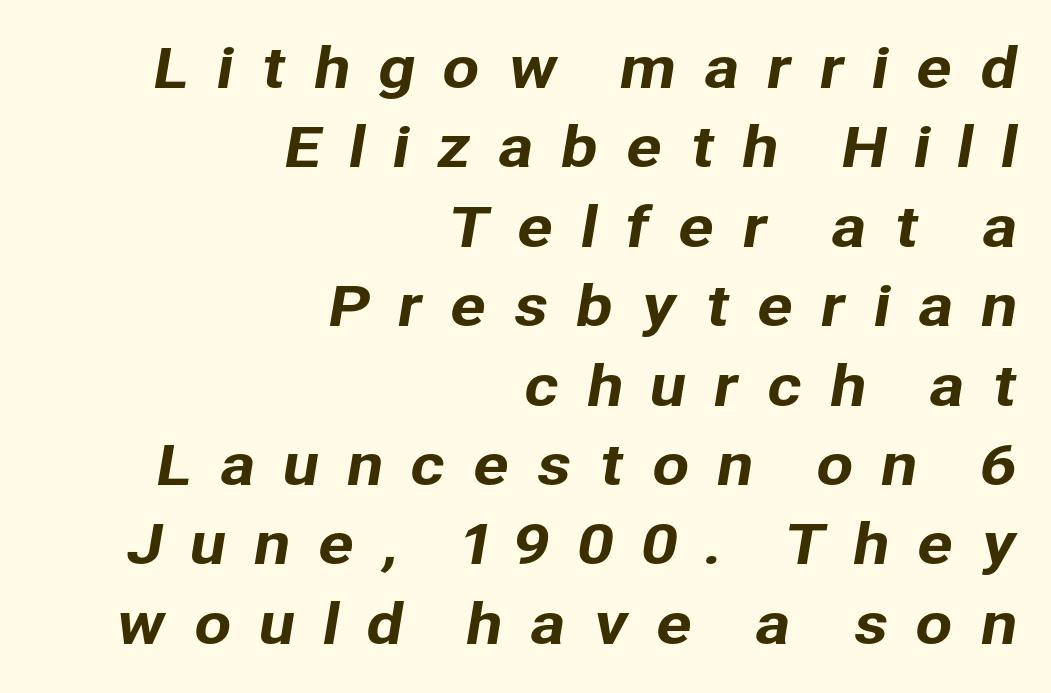
Q: Is the typeface a serif or a sans-serif typeface? A: Sans-serif.
Q: Is the text underlined? A: No.
Q: How is the paragraph aligned? A: Right-aligned.
Q: Is the spacing between letters normal or unusually wide? A: Unusually wide.
Q: Is the spacing between lines tight, normal or loose? A: Normal.
Q: Width (condensed, normal, or wide)? A: Normal.
Q: Stroke contrast? A: Low.
Q: x-height? A: Medium.
Q: Monospaced? A: No.
